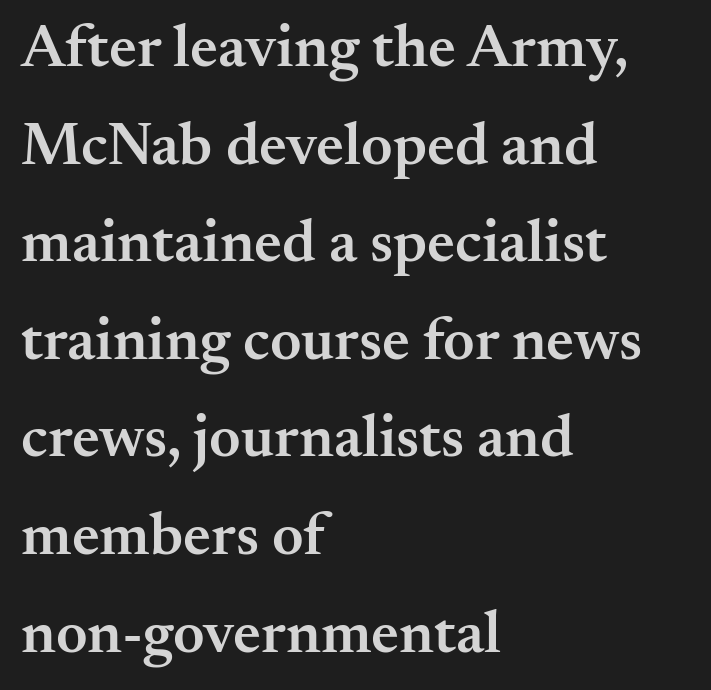
{"serif": "yes", "italic": "no", "bold": "semi", "weight": "semibold", "width": "normal", "stroke_contrast": "medium", "x_height": "small", "monospaced": "no", "underline": "no", "align": "left", "line_spacing": "normal", "line_spacing_ratio": 1.6, "letter_spacing": "normal", "letter_spacing_em": 0.0, "glyph_px": 61}
